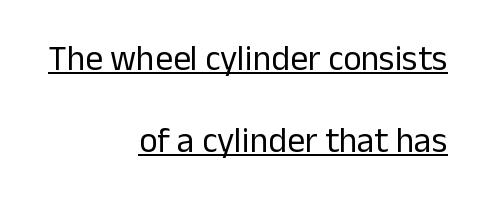
The image shows 35 px regular-weight sans-serif type, upright; set right-aligned, loose line spacing (2.35x), normal letter spacing, underlined; low stroke contrast and a medium x-height.
